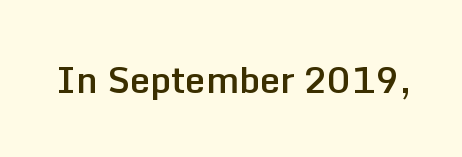
Decoration check: the copy has no underline. Posture: straight, roman, zero tilt. The passage shown is semibold, sitting just below true bold. Compared with typical body copy, the letter spacing here is the same. The face used here is proportionally spaced, like ordinary book or web type.
